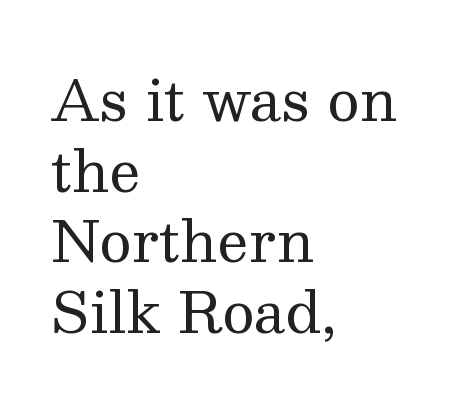
Q: Is the text bold? A: No.
Q: Is the text italic (slanted)? A: No, it is upright.
Q: Is the typeface a serif or a sans-serif typeface? A: Serif.
Q: Is the text underlined? A: No.
Q: How is the paragraph aligned? A: Left-aligned.
Q: Is the spacing between letters normal or unusually wide? A: Normal.
Q: Is the spacing between lines tight, normal or loose? A: Normal.
Q: Width (condensed, normal, or wide)? A: Normal.
Q: Stroke contrast? A: Medium.
Q: x-height? A: Medium.
Q: Monospaced? A: No.
